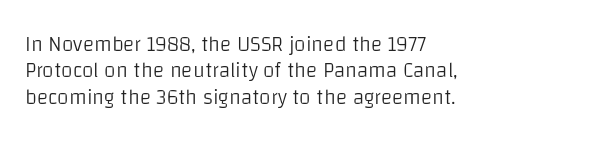
The rendering uses a moderate line-height, typical for paragraphs. Only glyphs here, with clear space below each row. The passage is arranged the way most books set body copy — flush left. Spacing between characters is what you'd get straight out of the box.
